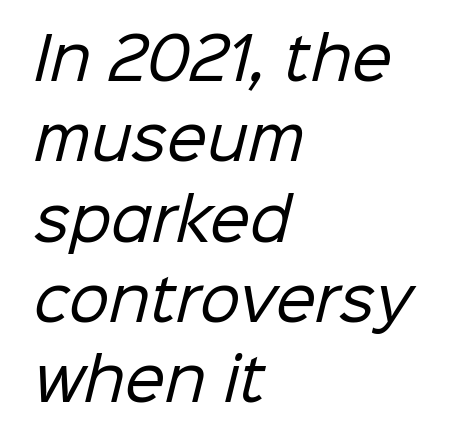
Students, note that the glyphs here touch the page at normal intervals. You could not count columns in this text — the font is proportionally spaced. The passage shown stacks its lines at a standard gap. Unlike a traditional serif, this face leaves its strokes unadorned. Heft: none added — not bold. Every row of glyphs begins at an identical x-position on the left.
